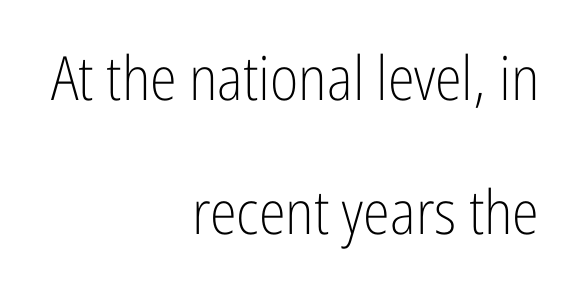
Q: Is the text bold? A: No.
Q: Is the text italic (slanted)? A: No, it is upright.
Q: Is the typeface a serif or a sans-serif typeface? A: Sans-serif.
Q: Is the text underlined? A: No.
Q: How is the paragraph aligned? A: Right-aligned.
Q: Is the spacing between letters normal or unusually wide? A: Normal.
Q: Is the spacing between lines tight, normal or loose? A: Loose.
Q: Width (condensed, normal, or wide)? A: Condensed.
Q: Stroke contrast? A: Low.
Q: x-height? A: Medium.
Q: Monospaced? A: No.
